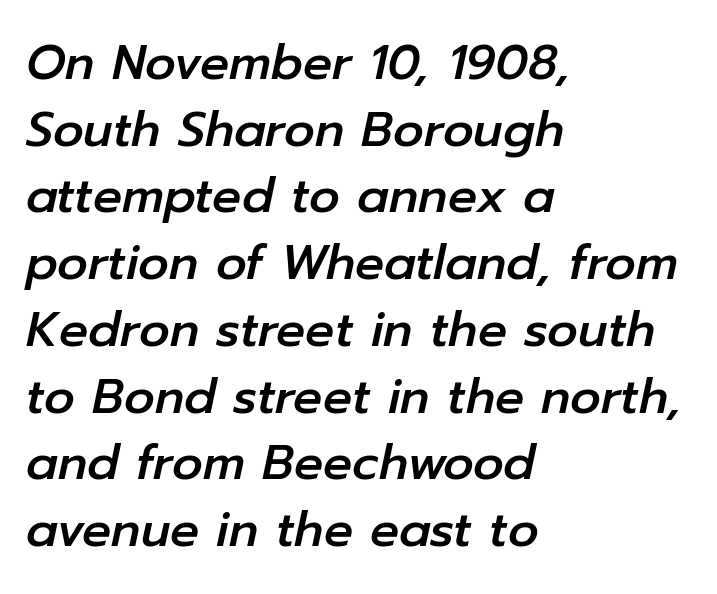
{"italic": "yes", "lean": "right", "slant_degrees": 12, "width": "normal", "stroke_contrast": "low", "x_height": "medium", "monospaced": "no", "underline": "no", "align": "left", "line_spacing": "normal", "line_spacing_ratio": 1.39, "letter_spacing": "normal", "letter_spacing_em": 0.0, "glyph_px": 48}
